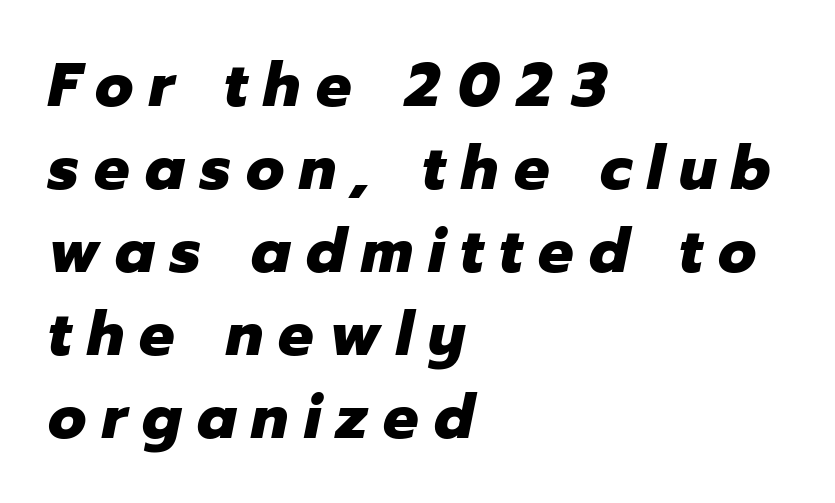
Quick note: underline off. This is heavy type, rendered in bold. Horizontal alignment here is leftward, the default for most running prose. Proportional: the letters do not fall into vertical columns. The face used here is rendered with a markedly widened letterfit.
